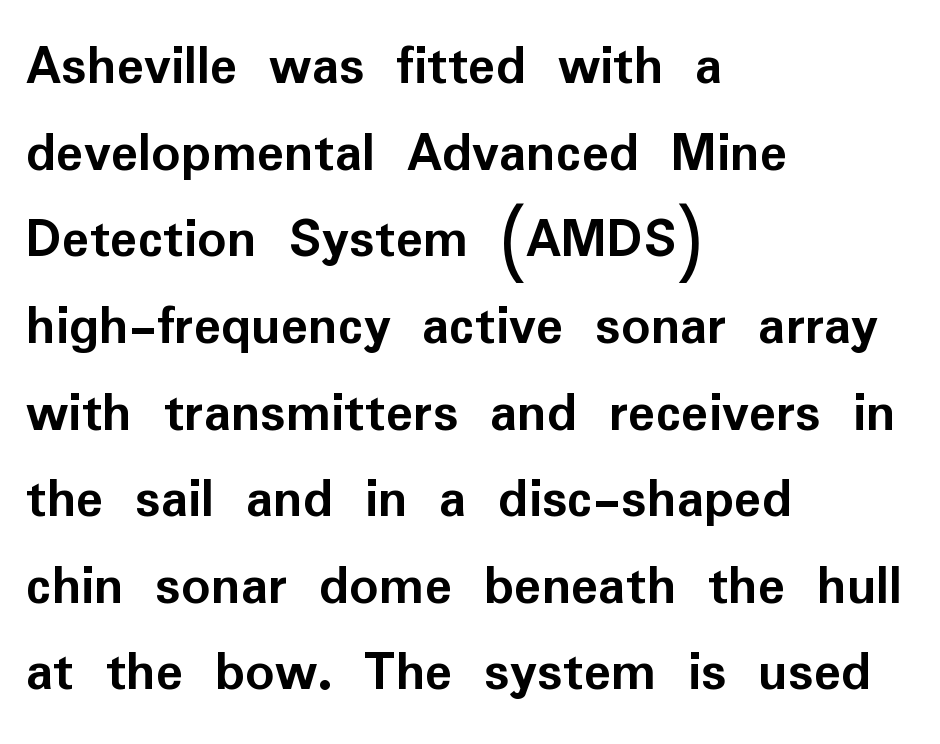
Students, observe: this is what conventionally led text looks like. The foot of each line stays bare and open. Does the lettering tilt? It doesn't — this is upright. Type style note: lacks serifs. Weight: bold. You could not count columns in this text — the font is proportionally spaced.
